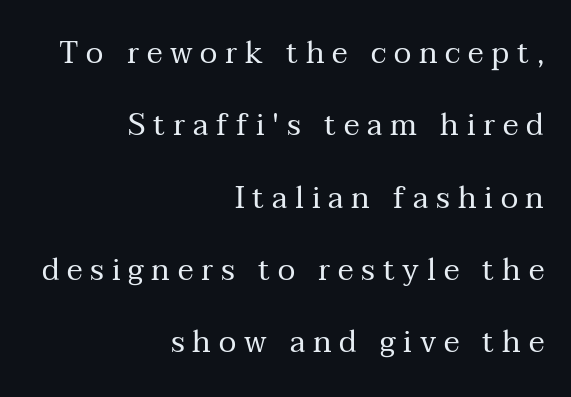
Think standard paragraph weight, or any step lighter than that. These lines are rendered in a variable-pitch font. The strip under each line holds only bare page. Where is the straight margin? On the right.
